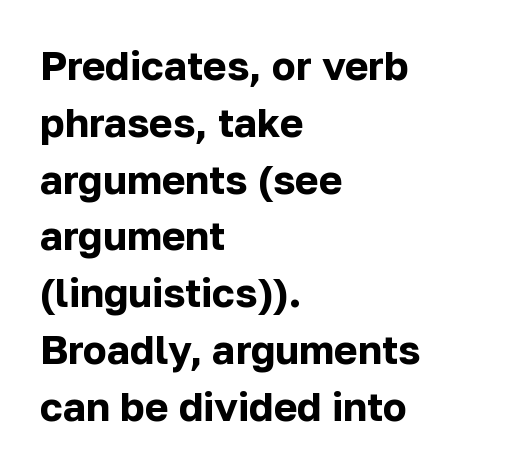
Q: Is the text bold? A: Yes.
Q: Is the text italic (slanted)? A: No, it is upright.
Q: Is the typeface a serif or a sans-serif typeface? A: Sans-serif.
Q: Is the text underlined? A: No.
Q: How is the paragraph aligned? A: Left-aligned.
Q: Is the spacing between letters normal or unusually wide? A: Normal.
Q: Is the spacing between lines tight, normal or loose? A: Normal.
Q: Width (condensed, normal, or wide)? A: Normal.
Q: Stroke contrast? A: Low.
Q: x-height? A: Medium.
Q: Monospaced? A: No.
